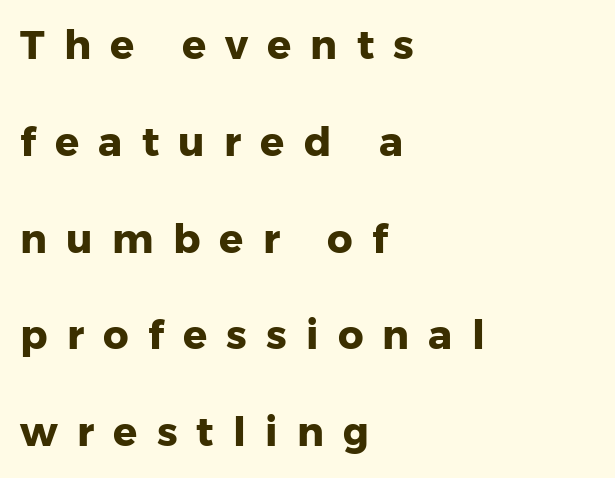
The axis of the letterforms is exactly vertical. The rendering uses a bold face; every stroke is thick and dark. Reading down the column, the eye jumps a long way to each next line. The glyphs in this specimen are sans serif.
